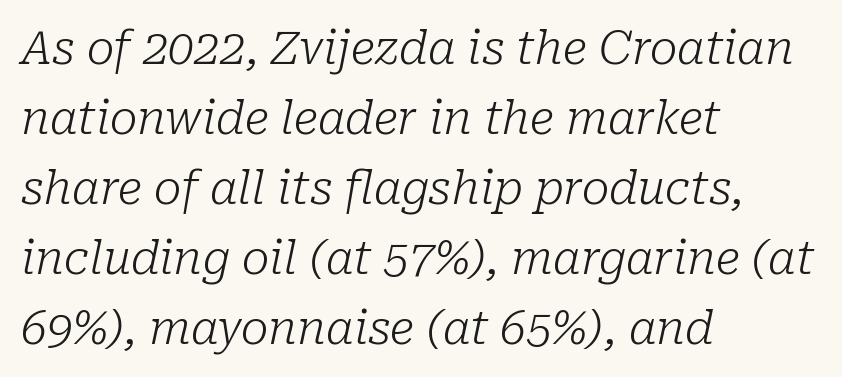
The setting favours the left margin, as ordinary paragraphs usually do. Stem width sits at or under what a default text font uses. Proportional: the letters do not fall into vertical columns. Rendered with sloped, italic letterforms. Stroke terminals: seriffed.
